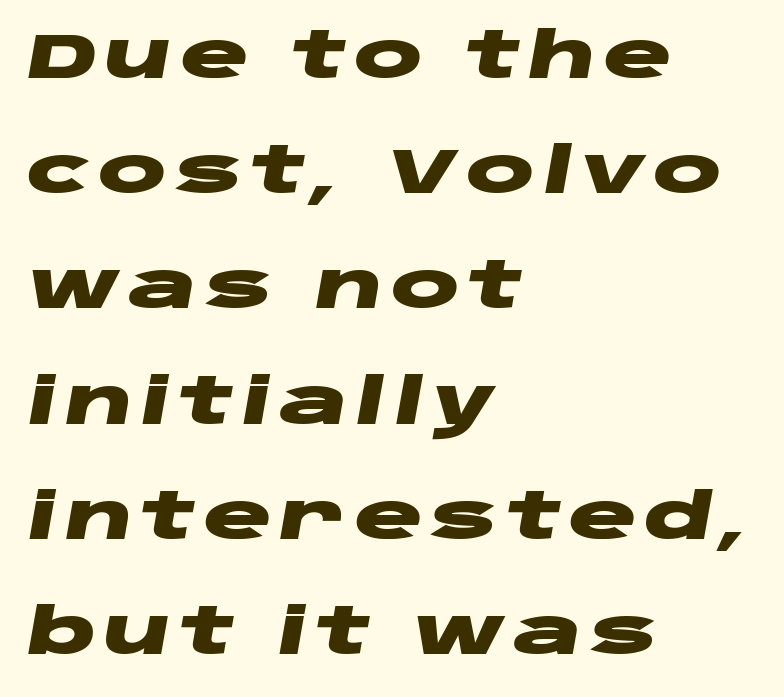
Alignment: flush left. Proportional: the letters do not fall into vertical columns. Is the type bold? Yes — the strokes are clearly thick and heavy. Just letters on the line, the space beneath them empty. Posture: slanted.
